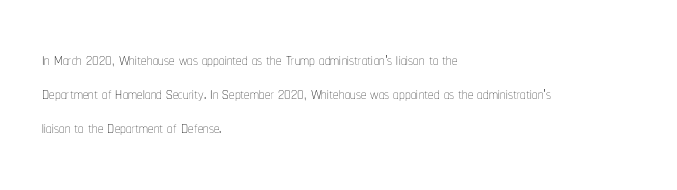
Caption: multi-line text, flush left, ragged right. Rendered with straight, roman letterforms. Beneath every word, the page is bare. Weight: not bold — regular or lighter. Nobody touched the tracking dial on this one. Vertically, the passage feels balanced, rows spaced as you'd expect.
